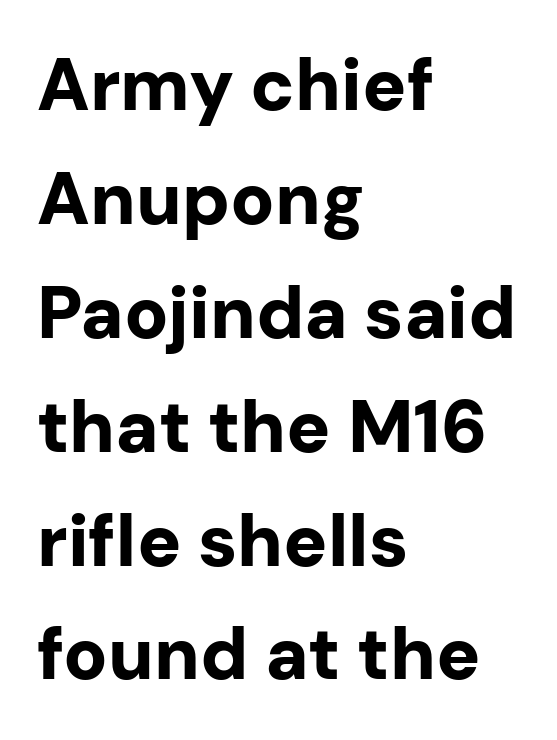
Q: Is the text bold? A: Yes.
Q: Is the text italic (slanted)? A: No, it is upright.
Q: Is the typeface a serif or a sans-serif typeface? A: Sans-serif.
Q: Is the text underlined? A: No.
Q: How is the paragraph aligned? A: Left-aligned.
Q: Is the spacing between letters normal or unusually wide? A: Normal.
Q: Is the spacing between lines tight, normal or loose? A: Normal.
Q: Width (condensed, normal, or wide)? A: Normal.
Q: Stroke contrast? A: Low.
Q: x-height? A: Medium.
Q: Monospaced? A: No.
